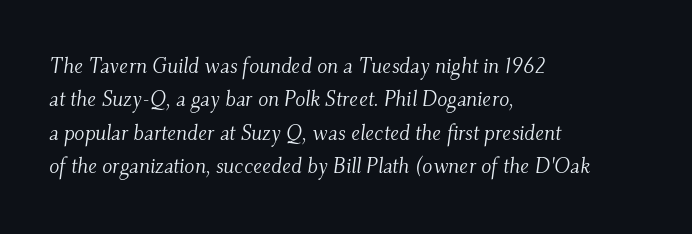
The image shows 21 px text type, italic (leaning right); set left-aligned, normal line spacing (1.59x), normal letter spacing, not underlined.
